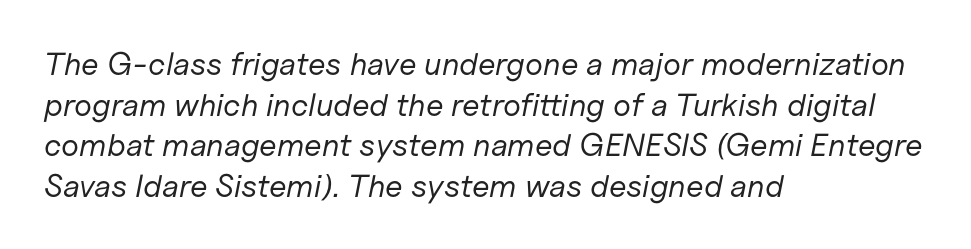
The image shows 32 px regular-weight type, italic (leaning right); set left-aligned, normal line spacing (1.27x), normal letter spacing, not underlined; low stroke contrast and a medium x-height.
